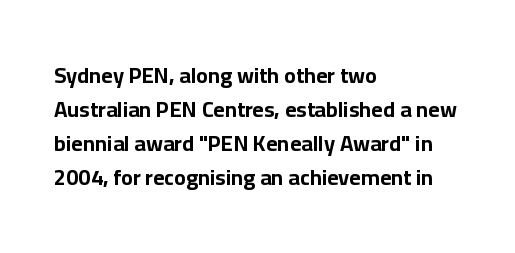
Q: Is the text bold? A: Yes.
Q: Is the text italic (slanted)? A: No, it is upright.
Q: Is the text underlined? A: No.
Q: How is the paragraph aligned? A: Left-aligned.
Q: Is the spacing between letters normal or unusually wide? A: Normal.
Q: Is the spacing between lines tight, normal or loose? A: Normal.
